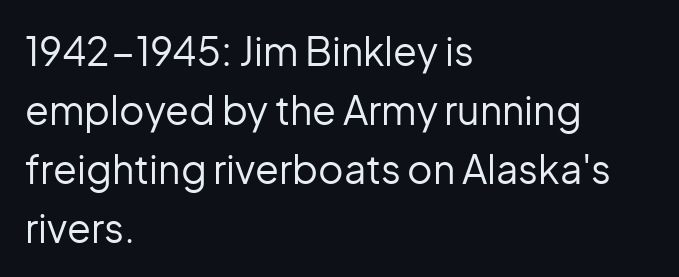
Q: Is the text bold? A: No.
Q: Is the text italic (slanted)? A: No, it is upright.
Q: Is the typeface a serif or a sans-serif typeface? A: Sans-serif.
Q: Is the text underlined? A: No.
Q: How is the paragraph aligned? A: Left-aligned.
Q: Is the spacing between letters normal or unusually wide? A: Normal.
Q: Is the spacing between lines tight, normal or loose? A: Normal.
Q: Width (condensed, normal, or wide)? A: Normal.
Q: Stroke contrast? A: Low.
Q: x-height? A: Medium.
Q: Monospaced? A: No.
